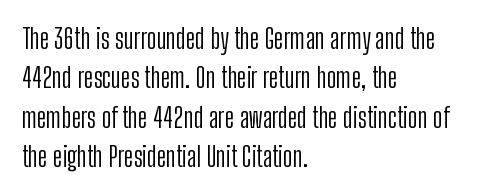
Q: Is the text bold? A: No.
Q: Is the text italic (slanted)? A: No, it is upright.
Q: Is the text underlined? A: No.
Q: How is the paragraph aligned? A: Left-aligned.
Q: Is the spacing between letters normal or unusually wide? A: Normal.
Q: Is the spacing between lines tight, normal or loose? A: Normal.
